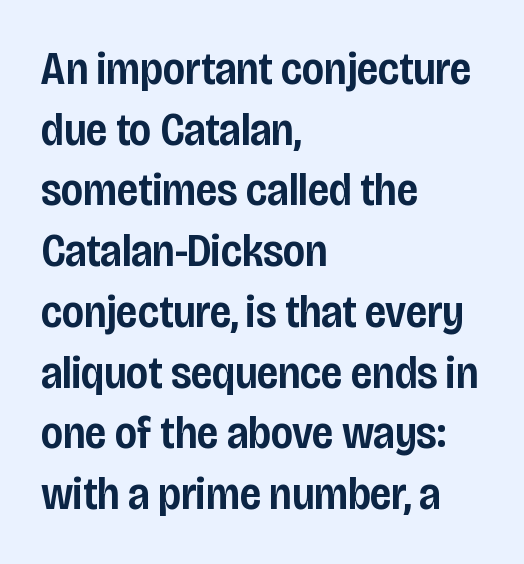
{"serif": "no", "italic": "no", "bold": "semi", "weight": "semibold", "width": "condensed", "stroke_contrast": "low", "x_height": "large", "monospaced": "no", "underline": "no", "align": "left", "line_spacing": "normal", "line_spacing_ratio": 1.32, "letter_spacing": "normal", "letter_spacing_em": 0.0, "glyph_px": 46}
